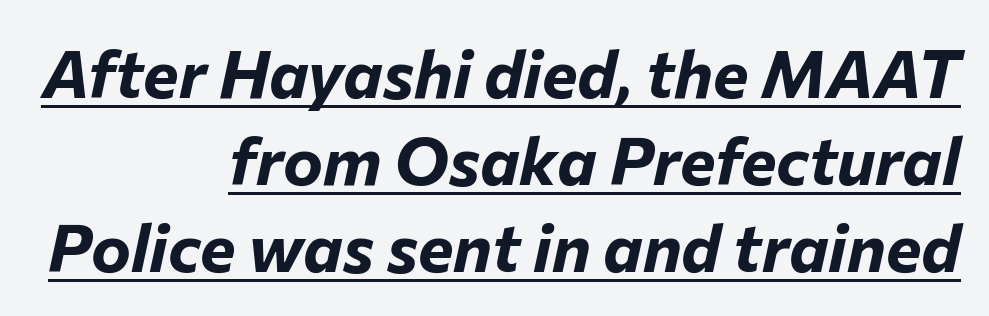
The image shows 67 px bold type, italic (leaning right); set right-aligned, normal line spacing (1.3x), normal letter spacing, underlined; low stroke contrast and a medium x-height.
